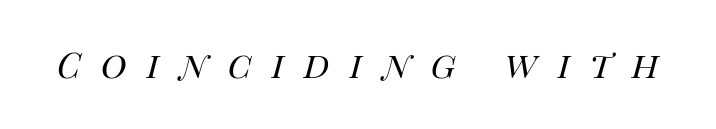
A quiet, ordinary-to-light weight characterises the typeface. The face used here is proportionally spaced, like ordinary book or web type. Bare-footed words on every line. Loose tracking; the words dissolve into strings of separated letters.
